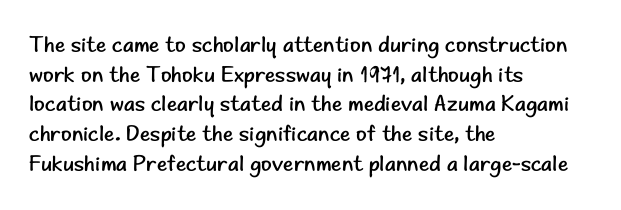
{"italic": "no", "bold": "no", "underline": "no", "align": "left", "line_spacing": "normal", "line_spacing_ratio": 1.35, "letter_spacing": "normal", "letter_spacing_em": 0.0, "glyph_px": 22}
